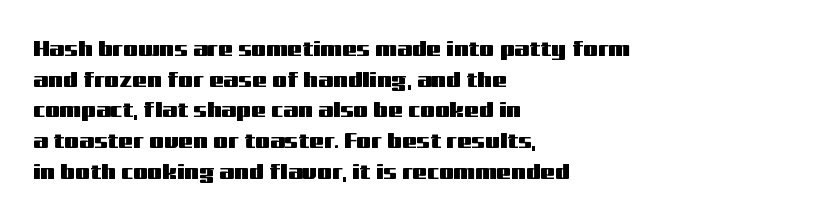
Q: Is the text italic (slanted)? A: No, it is upright.
Q: Is the text underlined? A: No.
Q: How is the paragraph aligned? A: Left-aligned.
Q: Is the spacing between letters normal or unusually wide? A: Normal.
Q: Is the spacing between lines tight, normal or loose? A: Normal.
